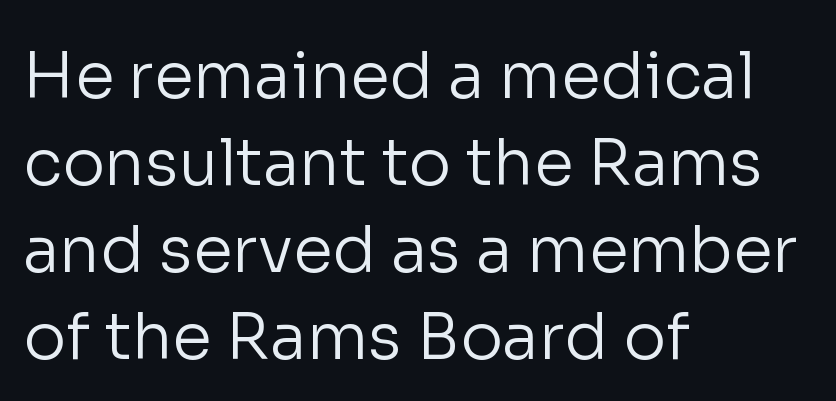
Tall strokes in this sample are plumb rather than angled. What kind of face is this? One without serifs — a sans. The typesetting does not lean heavy: it is not bold. Does the leading feel generous? No, just average. A typesetter would call this zero additional tracking.
